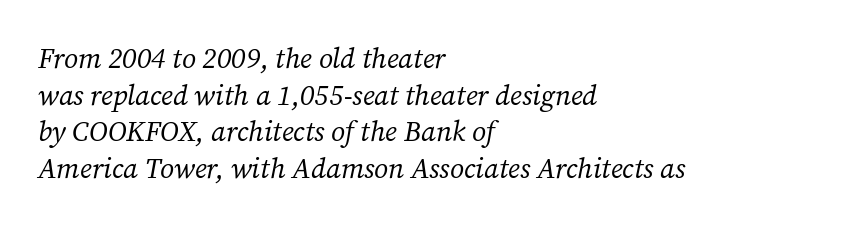
The image shows 28 px regular-weight serif type, italic (leaning right); set left-aligned, normal line spacing (1.31x), normal letter spacing, not underlined; medium stroke contrast and a medium x-height.
